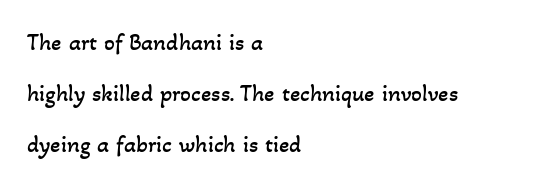
The image shows 24 px text type; set left-aligned, loose line spacing (2.13x), normal letter spacing, not underlined.
